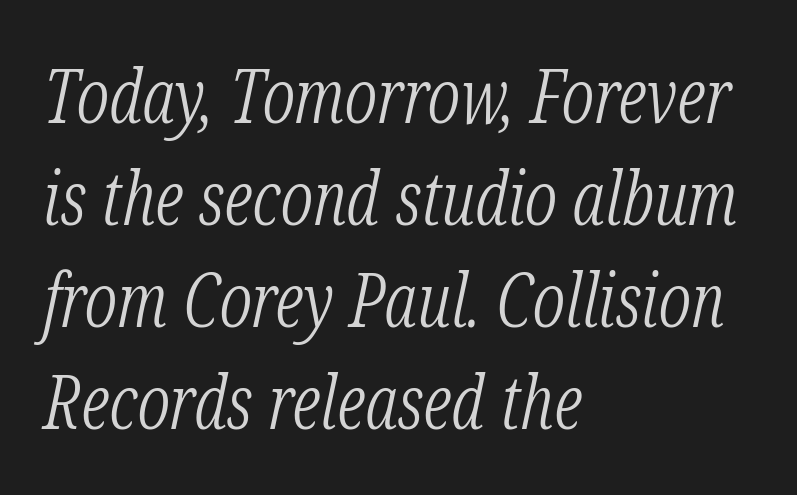
The image shows 74 px light, condensed serif type, italic (leaning right); set left-aligned, normal line spacing (1.38x), normal letter spacing, not underlined; low stroke contrast and a medium x-height.
